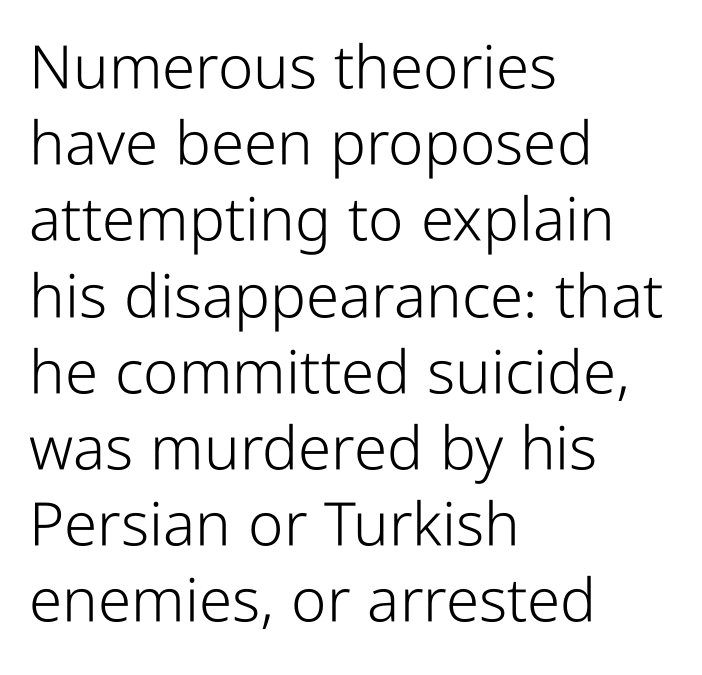
{"serif": "no", "italic": "no", "bold": "no", "weight": "light", "width": "condensed", "stroke_contrast": "low", "x_height": "medium", "monospaced": "no", "underline": "no", "align": "left", "line_spacing": "normal", "line_spacing_ratio": 1.27, "letter_spacing": "normal", "letter_spacing_em": 0.0, "glyph_px": 60}
